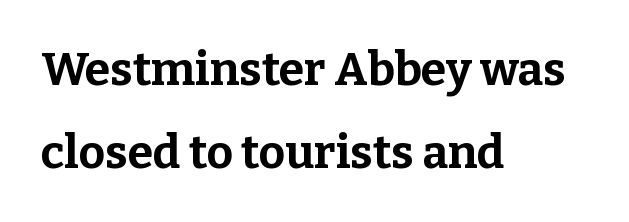
Words float on clear page, feet unadorned. The typeface chosen for these lines features serifs. Weight check: bold — yes, fully. Honestly, the letter spacing is just normal — you wouldn't notice it. Do the characters align in a grid? No, the font is proportional. Short and long lines alike share a common starting point at left.
